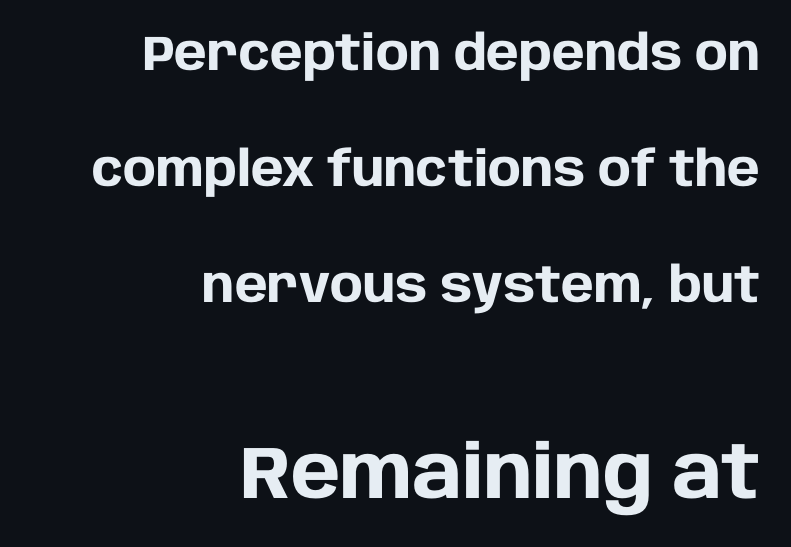
The passage shown is typed in a proportional face where columns would drift. Descenders hang freely into open space. Horizontally, the lines are justified to the trailing edge only. Rows of type keep a wide berth in the vertical direction. Posture: straight, roman, zero tilt. The font family rendered here belongs to the sans-serif group.
